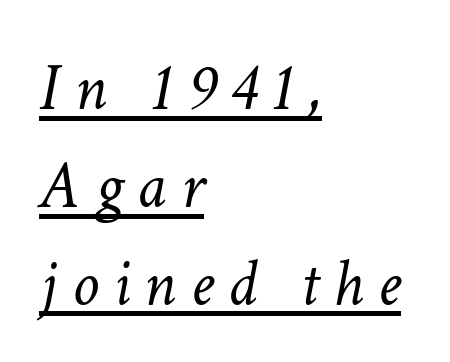
There is plenty of visible air inserted between adjacent glyphs. A quiet, ordinary-to-light weight characterises the typeface. Observe the lean: these are italic letterforms. A normal amount of white space separates one row of letters from the next.
